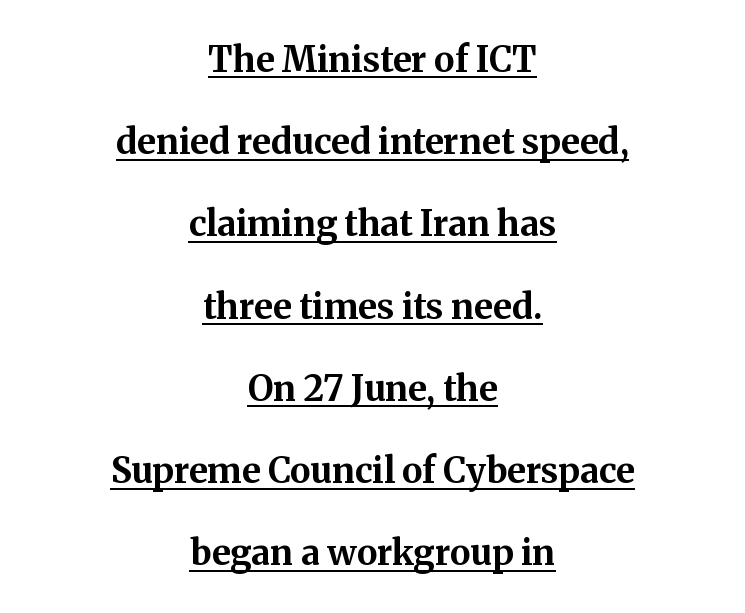
Q: Is the text bold? A: Yes.
Q: Is the text italic (slanted)? A: No, it is upright.
Q: Is the typeface a serif or a sans-serif typeface? A: Serif.
Q: Is the text underlined? A: Yes.
Q: How is the paragraph aligned? A: Centered.
Q: Is the spacing between letters normal or unusually wide? A: Normal.
Q: Is the spacing between lines tight, normal or loose? A: Loose.
Q: Width (condensed, normal, or wide)? A: Normal.
Q: Stroke contrast? A: Medium.
Q: x-height? A: Medium.
Q: Monospaced? A: No.
